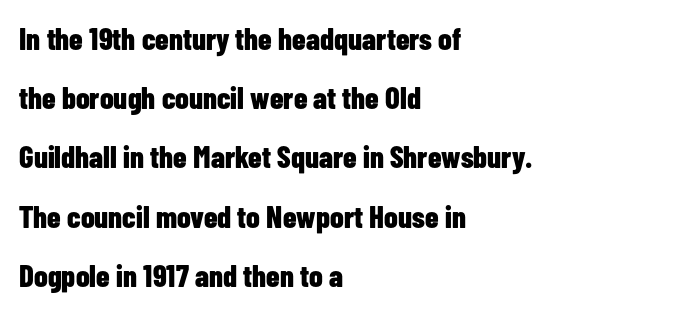
Q: Is the text bold? A: Yes.
Q: Is the text italic (slanted)? A: No, it is upright.
Q: Is the typeface a serif or a sans-serif typeface? A: Sans-serif.
Q: Is the text underlined? A: No.
Q: How is the paragraph aligned? A: Left-aligned.
Q: Is the spacing between letters normal or unusually wide? A: Normal.
Q: Is the spacing between lines tight, normal or loose? A: Loose.
Q: Width (condensed, normal, or wide)? A: Condensed.
Q: Stroke contrast? A: Low.
Q: x-height? A: Medium.
Q: Monospaced? A: No.
